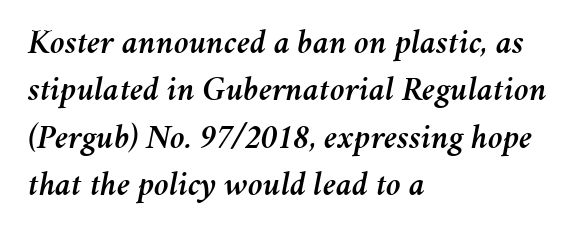
Quick note: underline off. The face used here is rendered with its standard letterfit. This sample uses an oblique cut, with every glyph tilted off the vertical. This sample is left-justified, so line endings fall wherever the words run out. Proportional: the letters do not fall into vertical columns. Summary of vertical rhythm: regular, with standard interline spacing.
